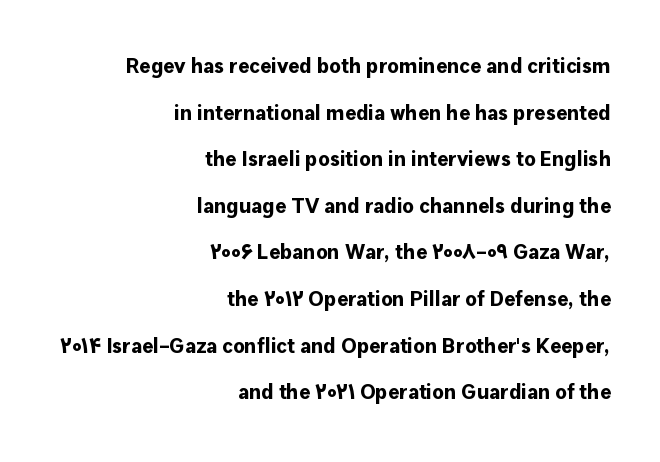
Q: Is the text bold? A: Yes.
Q: Is the text italic (slanted)? A: No, it is upright.
Q: Is the text underlined? A: No.
Q: How is the paragraph aligned? A: Right-aligned.
Q: Is the spacing between letters normal or unusually wide? A: Normal.
Q: Is the spacing between lines tight, normal or loose? A: Loose.
